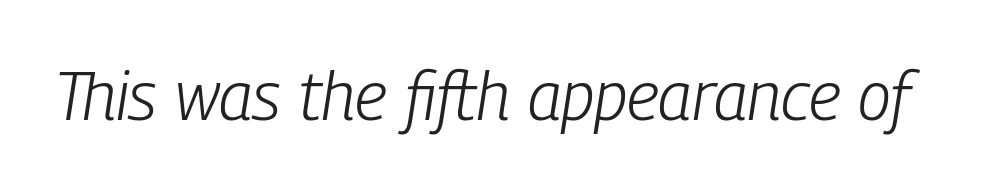
The image shows 67 px light, condensed type, italic (leaning right); set normal letter spacing, not underlined; low stroke contrast and a medium x-height.
